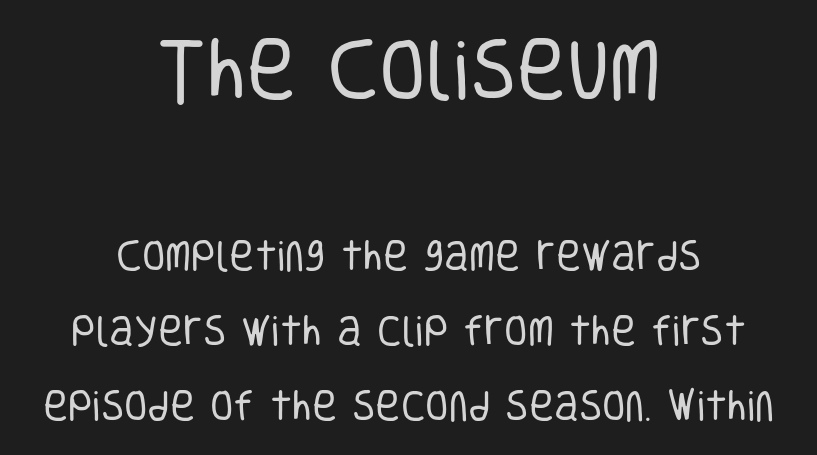
{"serif": "no", "italic": "no", "bold": "no", "weight": "regular", "width": "condensed", "stroke_contrast": "low", "x_height": "large", "monospaced": "no", "underline": "no", "align": "center", "line_spacing": "loose", "line_spacing_ratio": 2.2, "letter_spacing": "normal", "letter_spacing_em": 0.0, "larger_block": "first", "size_ratio": 2.0, "glyph_px": 68}
